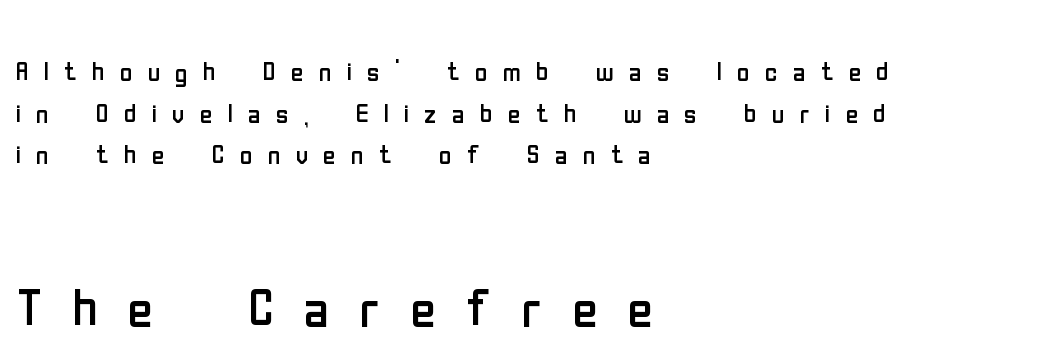
{"serif": "no", "italic": "no", "bold": "no", "weight": "regular", "width": "condensed", "stroke_contrast": "low", "x_height": "medium", "monospaced": "no", "underline": "no", "align": "left", "line_spacing_ratio": 1.19, "letter_spacing": "wide", "letter_spacing_em": 0.43, "larger_block": "second", "size_ratio": 2.0, "glyph_px": 70}
